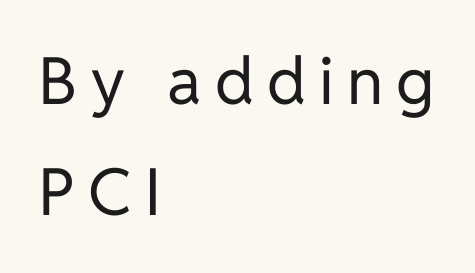
In terms of letterform style, serifs are entirely absent. Designer's note — italics off, roman on. Looks like regular typesetting: each glyph gets only the width it needs. The lines in this sample share a left origin and differ only in where they stop. The line texture is sparse and dotted thanks to wide tracking.
